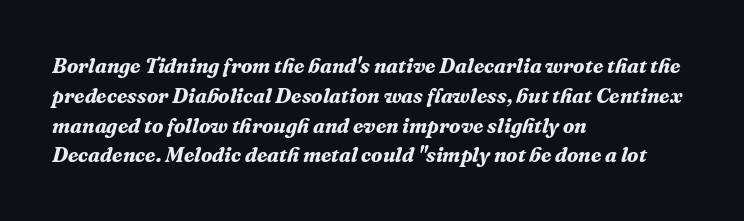
Q: Is the text bold? A: Yes.
Q: Is the text italic (slanted)? A: Yes, it leans right by about 16 degrees.
Q: Is the text underlined? A: No.
Q: How is the paragraph aligned? A: Left-aligned.
Q: Is the spacing between letters normal or unusually wide? A: Normal.
Q: Is the spacing between lines tight, normal or loose? A: Normal.
